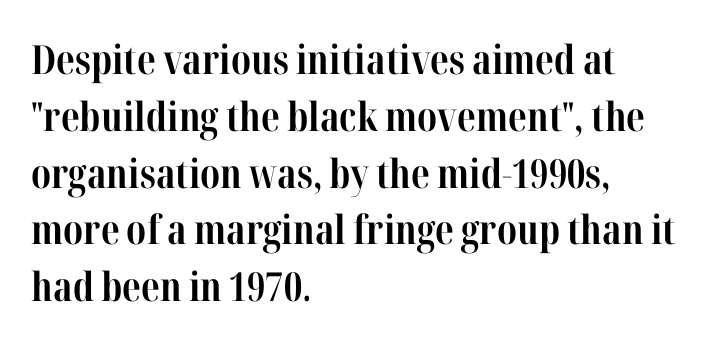
A typesetter would call this proportional, since set widths differ per character. A serif font was chosen for this passage. The type sits square on the baseline with zero lean. Only glyphs here, with clear space below each row. Tracking value appears to be zero — textbook default spacing. Honestly, the row spacing looks completely unremarkable.
